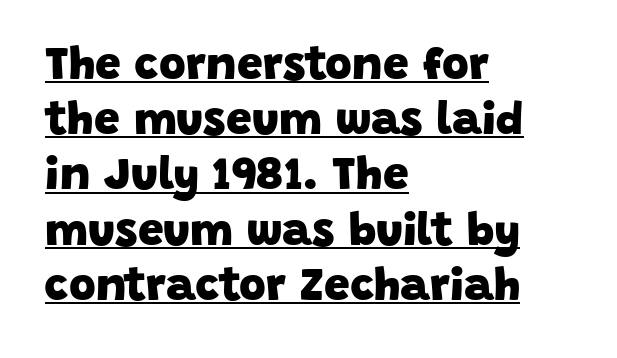
The image shows 46 px heavy sans-serif type; set left-aligned, line spacing 1.2x, normal letter spacing, underlined; low stroke contrast and a large x-height.
